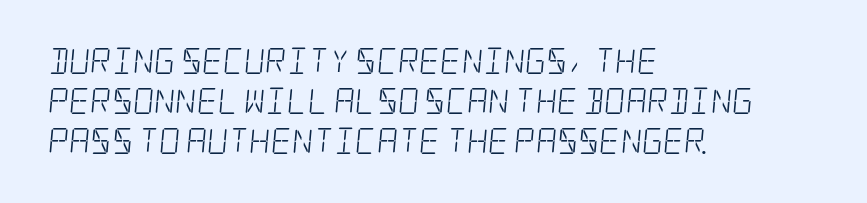
The image shows 26 px text type; set left-aligned, normal line spacing (1.54x), normal letter spacing, not underlined.
